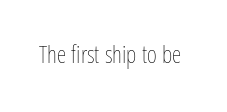
Only glyphs here, with clear space below each row. Notice how the stems are strictly vertical — no italics here. Between one letter and the next there's only the usual sliver of space. Is this a heavy cut? Hardly; it is regular or lighter.
